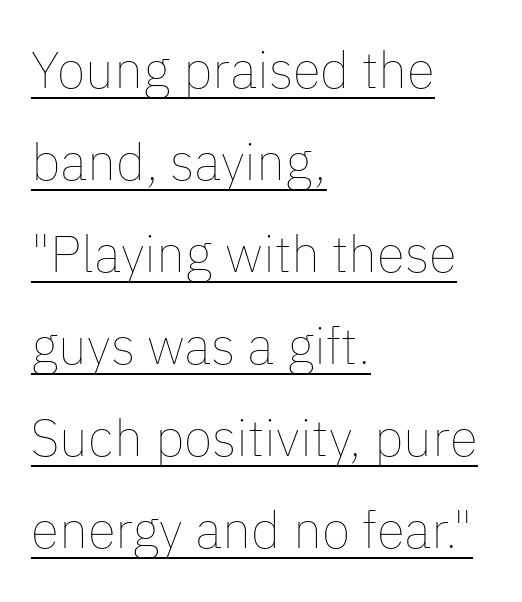
The letters sit at their default tracking, neither squeezed nor spread. A typesetter would call this proportional, since set widths differ per character. A continuous stroke trails under the words, as in a hyperlink. Unlike italic type, these characters show no tilt at all. Is the block centered? No — it sits flush against the left margin.
